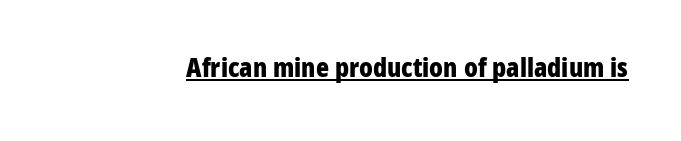
Q: Is the text bold? A: Yes.
Q: Is the text italic (slanted)? A: No, it is upright.
Q: Is the text underlined? A: Yes.
Q: Is the spacing between letters normal or unusually wide? A: Normal.
